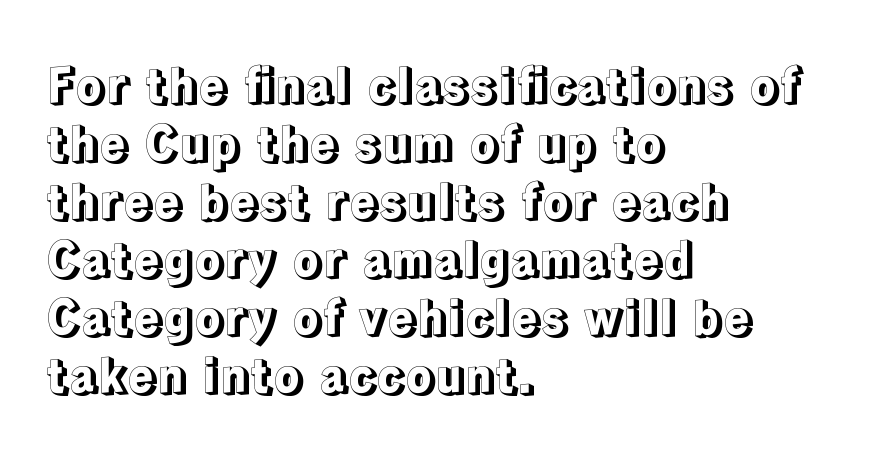
{"italic": "no", "width": "normal", "x_height": "medium", "monospaced": "no", "underline": "no", "align": "left", "line_spacing_ratio": 1.21, "letter_spacing": "normal", "letter_spacing_em": 0.0, "glyph_px": 48}
